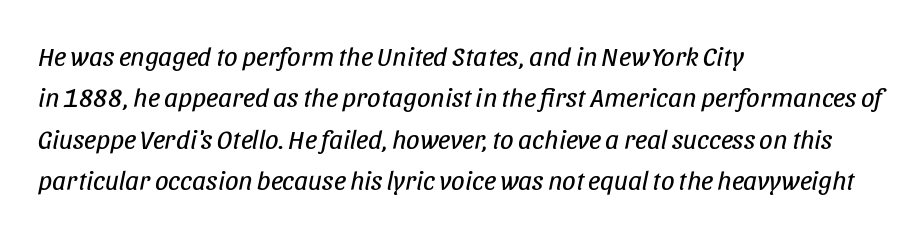
{"italic": "yes", "lean": "right", "slant_degrees": 11, "bold": "no", "underline": "no", "align": "left", "line_spacing": "normal", "line_spacing_ratio": 1.53, "letter_spacing": "normal", "letter_spacing_em": 0.0, "glyph_px": 27}
